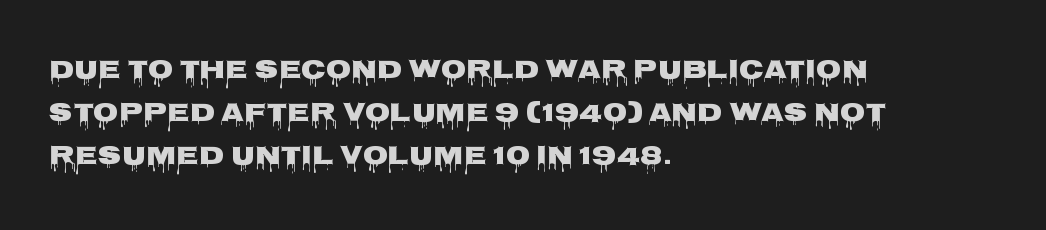
Ordinary non-slanted type is in use. This sample keeps an unexceptional amount of space between lines. Underlining? Definitely not there. Spacing between characters is what you'd get straight out of the box.
